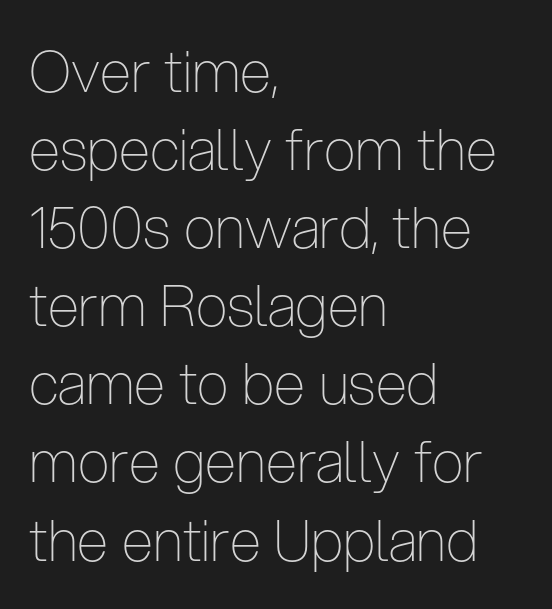
The designer went with a sans here, leaving each stem footless. Character widths vary here, with narrow letters taking less room than wide ones. Check under the words: just untouched page. The characters are drawn with everyday or finer stroke widths.
